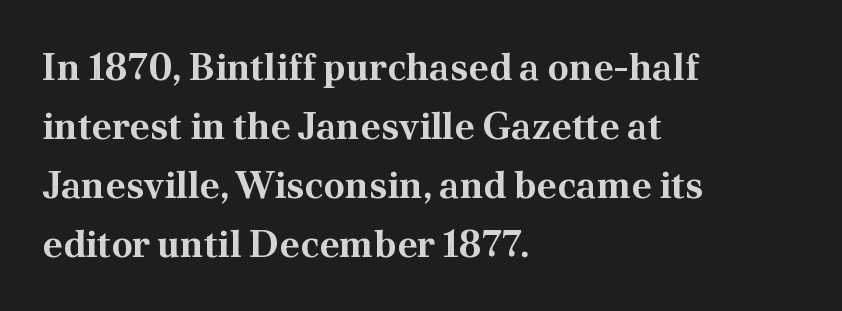
{"serif": "yes", "italic": "no", "bold": "yes", "weight": "bold", "width": "normal", "stroke_contrast": "medium", "x_height": "small", "monospaced": "no", "underline": "no", "align": "left", "line_spacing": "normal", "line_spacing_ratio": 1.55, "letter_spacing": "normal", "letter_spacing_em": 0.0, "glyph_px": 38}
